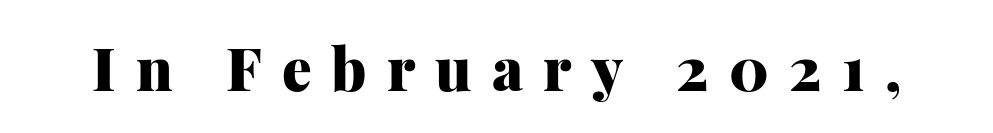
{"serif": "yes", "italic": "no", "bold": "yes", "weight": "heavy", "width": "normal", "stroke_contrast": "medium", "x_height": "medium", "monospaced": "no", "underline": "no", "letter_spacing": "wide", "letter_spacing_em": 0.34, "glyph_px": 59}
